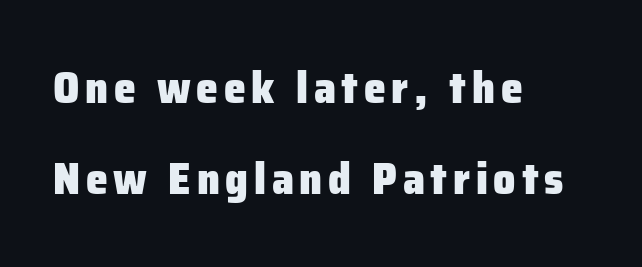
The image shows 44 px heavy sans-serif type, upright; set left-aligned, loose line spacing (2.06x), not underlined; low stroke contrast and a medium x-height.
